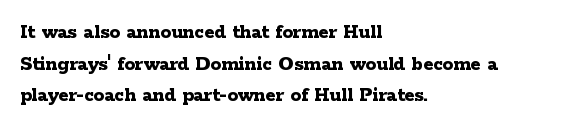
The image shows 21 px bold type, upright; set left-aligned, normal line spacing (1.51x), normal letter spacing, not underlined.
